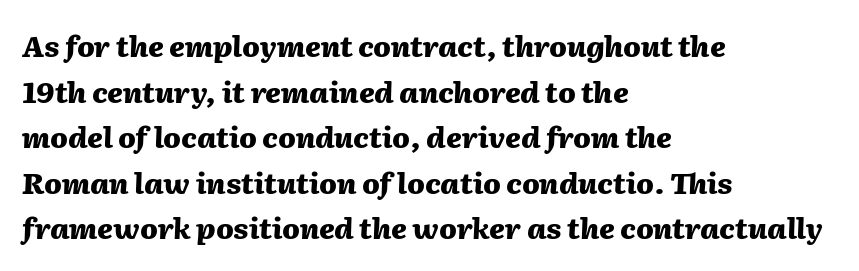
On the weight axis this lands at bold, roughly 700. Slant detected: the letters are inclined. Regular leading. These lines are set flush left with a ragged right edge. This rendering features lettering with no underline. Is this a fixed-width face? No — the glyphs have proportional, varying widths.
